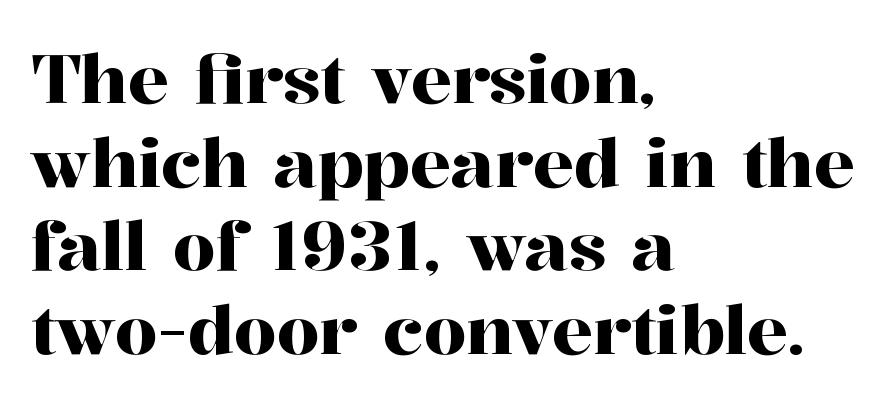
The image shows 68 px serif type, upright; set left-aligned, line spacing 1.23x, normal letter spacing, not underlined; high stroke contrast and a medium x-height.
